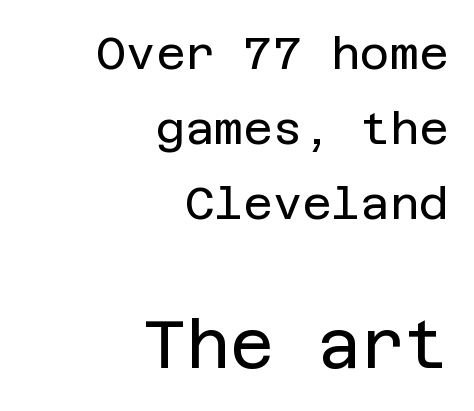
{"serif": "no", "italic": "no", "bold": "no", "weight": "regular", "width": "normal", "stroke_contrast": "low", "x_height": "large", "underline": "no", "align": "right", "line_spacing": "normal", "line_spacing_ratio": 1.67, "letter_spacing": "normal", "letter_spacing_em": 0.0, "larger_block": "second", "size_ratio": 1.49, "glyph_px": 67}
